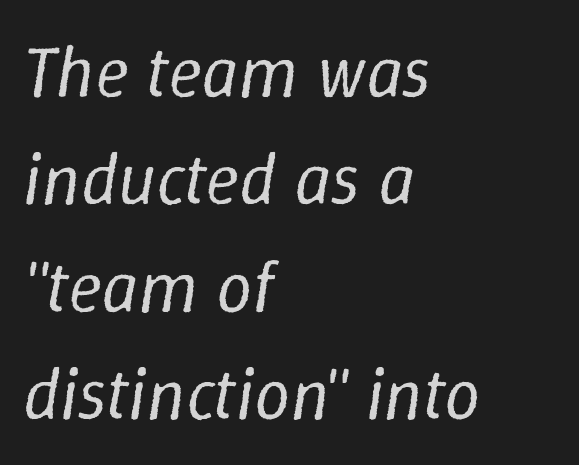
{"italic": "yes", "lean": "right", "slant_degrees": 9, "bold": "no", "weight": "regular", "width": "normal", "stroke_contrast": "low", "x_height": "medium", "monospaced": "no", "underline": "no", "align": "left", "line_spacing": "normal", "line_spacing_ratio": 1.49, "letter_spacing": "normal", "letter_spacing_em": 0.0, "glyph_px": 72}
